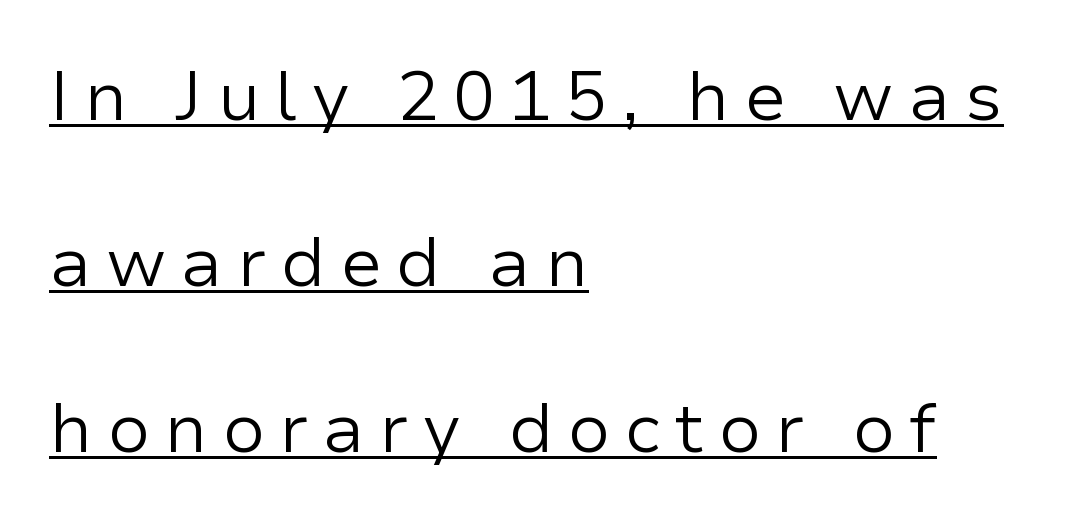
{"serif": "no", "italic": "no", "bold": "no", "weight": "regular", "width": "normal", "stroke_contrast": "low", "x_height": "medium", "monospaced": "no", "underline": "yes", "align": "left", "line_spacing": "loose", "line_spacing_ratio": 2.37, "letter_spacing": "wide", "letter_spacing_em": 0.2, "glyph_px": 70}
